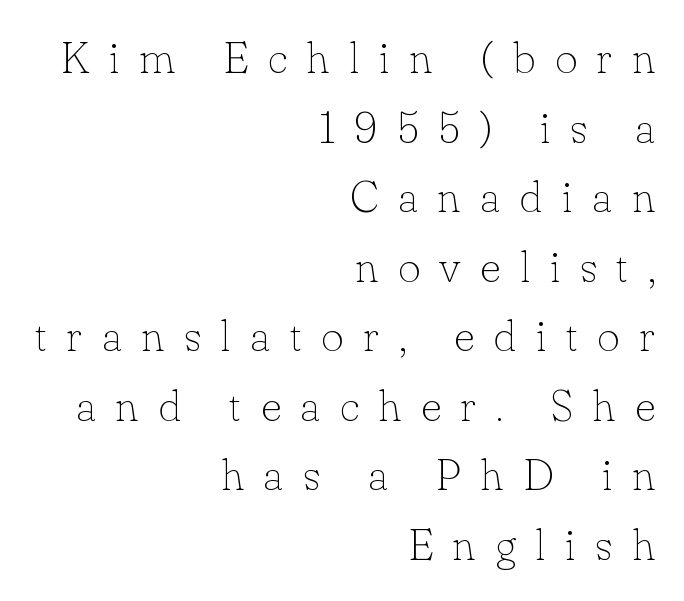
{"serif": "yes", "italic": "no", "bold": "no", "weight": "thin", "width": "normal", "stroke_contrast": "low", "x_height": "small", "monospaced": "no", "underline": "no", "align": "right", "line_spacing": "normal", "line_spacing_ratio": 1.58, "letter_spacing": "wide", "letter_spacing_em": 0.44, "glyph_px": 44}
